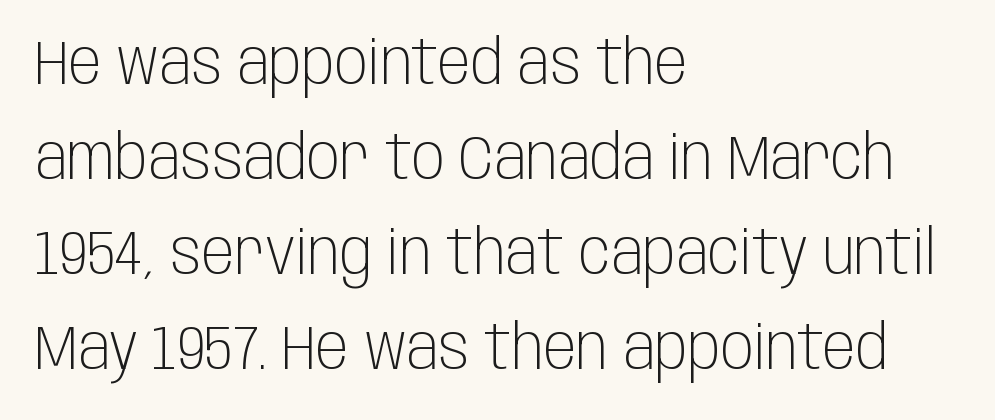
On a weight scale, this lands at 450 or below. Ascenders rise straight up at ninety degrees. Descenders are the only things crossing below the line. The letters carry no serifs — their stems end cleanly without finishing strokes.
